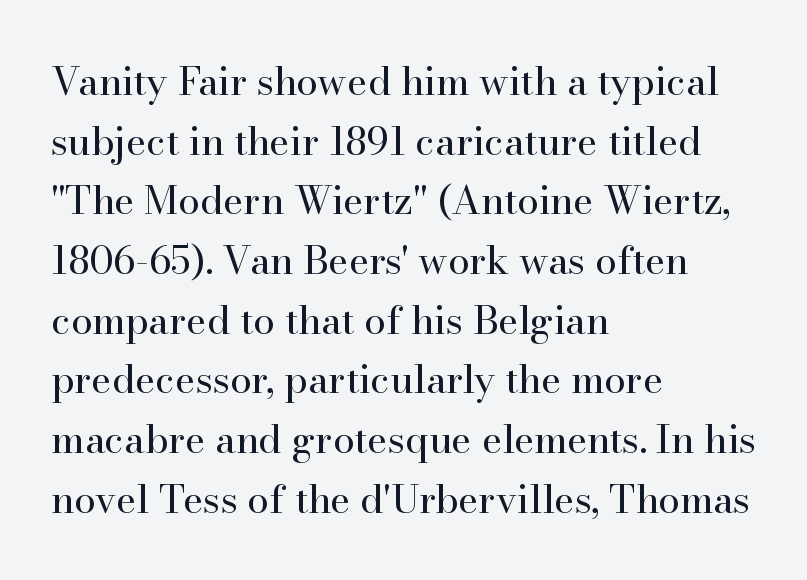
The image shows 39 px regular-weight serif type, upright; set left-aligned, normal line spacing (1.53x), normal letter spacing, not underlined; high stroke contrast and a small x-height.
